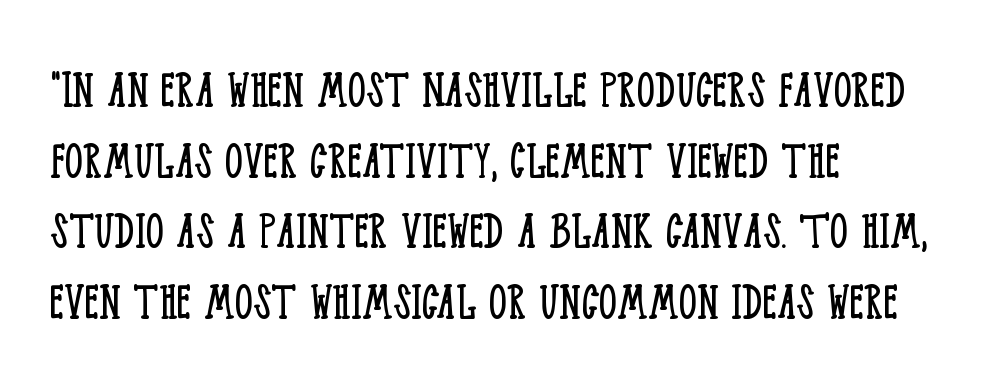
{"serif": "yes", "italic": "no", "bold": "no", "weight": "light", "width": "condensed", "stroke_contrast": "low", "x_height": "large", "monospaced": "no", "underline": "no", "align": "left", "line_spacing_ratio": 1.24, "letter_spacing": "normal", "letter_spacing_em": 0.0, "glyph_px": 57}
